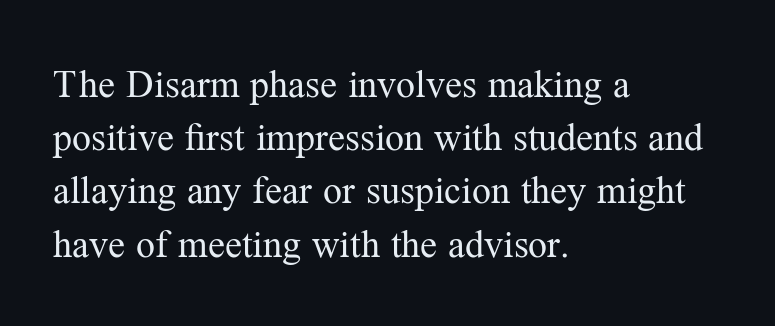
The face used here is proportionally spaced, like ordinary book or web type. Font category for this specimen: serif. Caption: face not bold, strokes unweighted. This rendering features lettering with no underline. Teacher's note: observe the even left margin — that is flush-left alignment. The gaps between neighbouring characters are ordinary and unremarkable.
